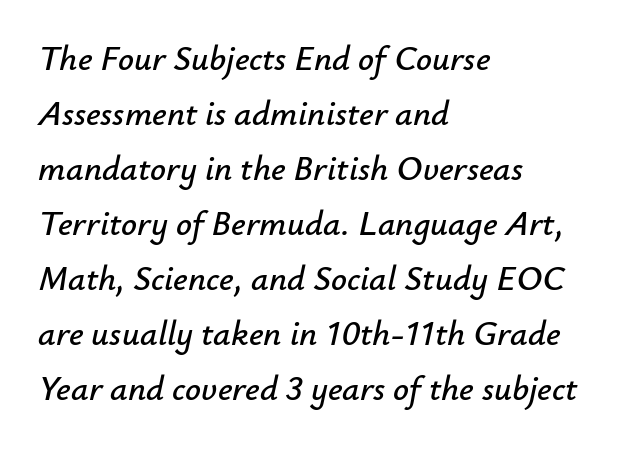
The setting favours the left margin, as ordinary paragraphs usually do. Tracking value appears to be zero — textbook default spacing. The block of text has a typical density, with ordinary space between rows. The specimen reads as italic at a glance.
